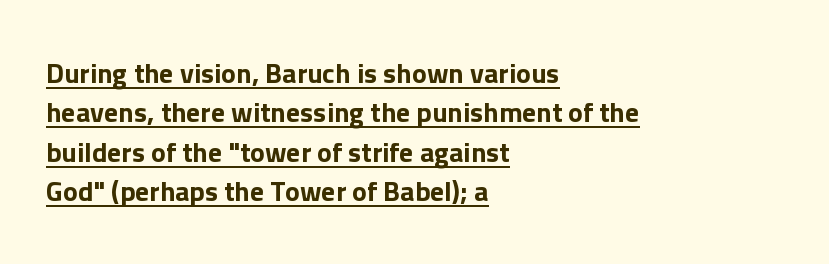
The font's upright variant was chosen for this text. To sum up the face: it is a sans, with no serifs. You could not count columns in this text — the font is proportionally spaced. The gaps between neighbouring characters are ordinary and unremarkable. A classic flush-left, rag-right setting is used for this passage. The space between consecutive lines is moderate.
